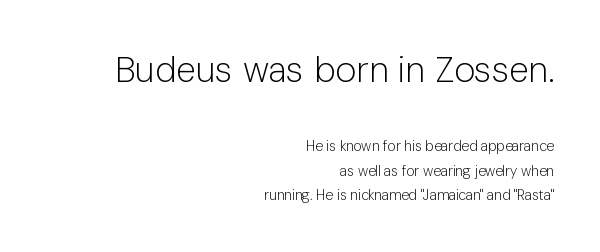
{"serif": "no", "italic": "no", "bold": "no", "weight": "light", "width": "normal", "stroke_contrast": "low", "x_height": "medium", "monospaced": "no", "underline": "no", "align": "right", "line_spacing_ratio": 1.74, "letter_spacing": "normal", "letter_spacing_em": 0.0, "larger_block": "first", "size_ratio": 2.57, "glyph_px": 36}
